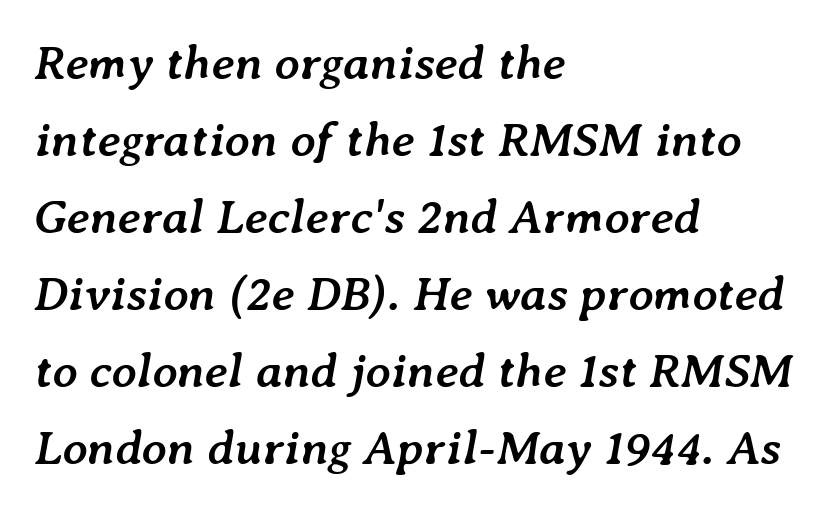
Notice how the stems are inclined rather than vertical — that's the hallmark of italics. Bold? Absolutely — the strokes are thick and heavy. Each word holds together tightly as a unit, with standard inter-letter gaps. A classic flush-left, rag-right setting is used for this passage.
